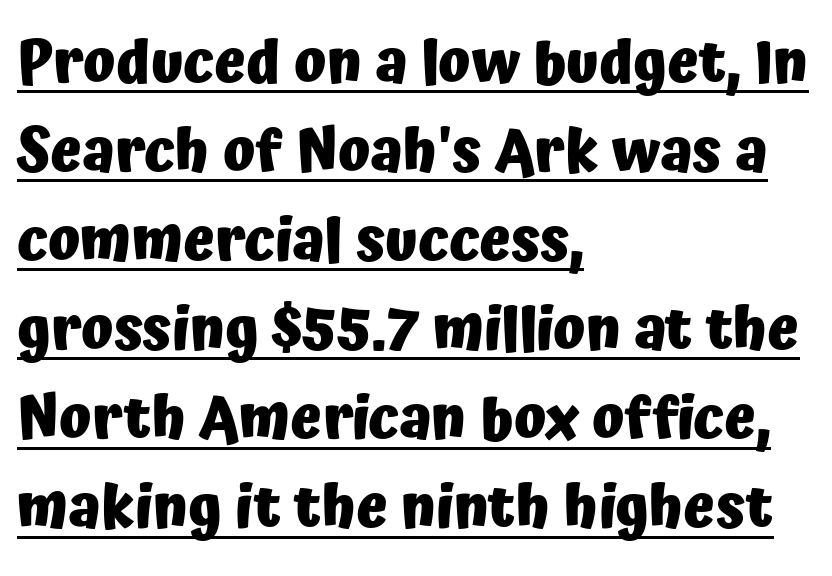
The image shows 59 px heavy sans-serif type, upright; set left-aligned, normal line spacing (1.51x), normal letter spacing, underlined; low stroke contrast and a medium x-height.
